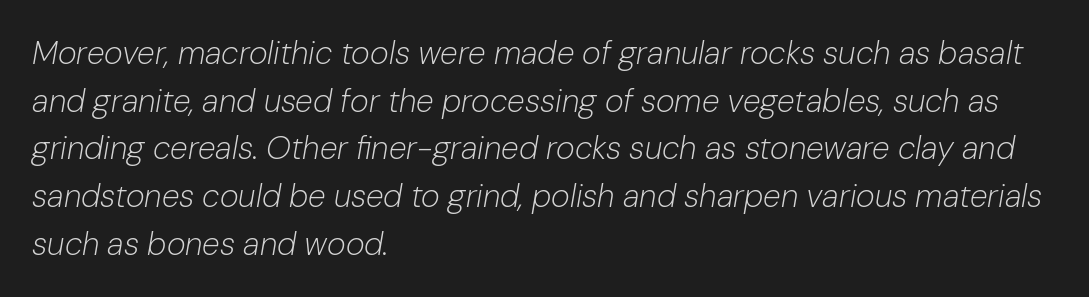
Q: Is the text bold? A: No.
Q: Is the text italic (slanted)? A: Yes, it leans right by about 10 degrees.
Q: Is the text underlined? A: No.
Q: How is the paragraph aligned? A: Left-aligned.
Q: Is the spacing between letters normal or unusually wide? A: Normal.
Q: Is the spacing between lines tight, normal or loose? A: Normal.
Q: Width (condensed, normal, or wide)? A: Normal.
Q: Stroke contrast? A: Low.
Q: x-height? A: Medium.
Q: Monospaced? A: No.
